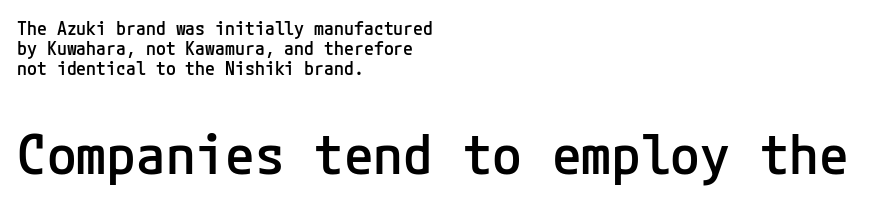
The image shows 54 px semibold sans-serif type, upright; set left-aligned, tight line spacing (1.1x), normal letter spacing, not underlined; the second (bottom) block is 3.0x larger; low stroke contrast and a medium x-height.
